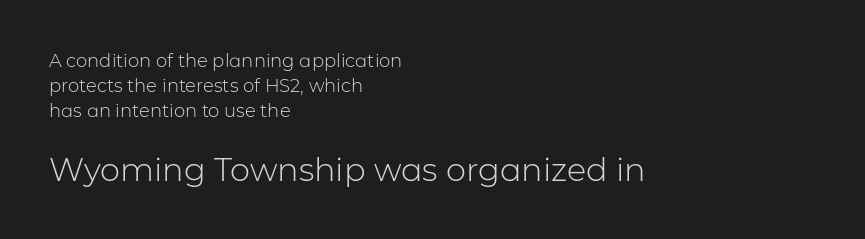
Reading top to bottom, the characters get bigger at the block break. One glance says typical: line gaps are just what's usual. The font is comparable to plain body text, perhaps lighter. Spacing verdict: proportional, widths tailored to each character. These lines are composed in type without serifs.
